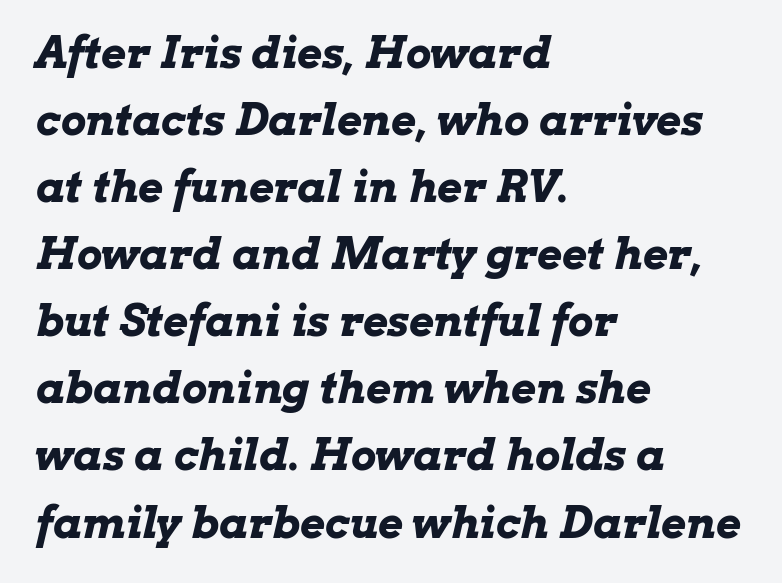
The image shows 43 px bold, wide type, italic (leaning right); set left-aligned, normal line spacing (1.56x), normal letter spacing, not underlined; low stroke contrast and a medium x-height.
